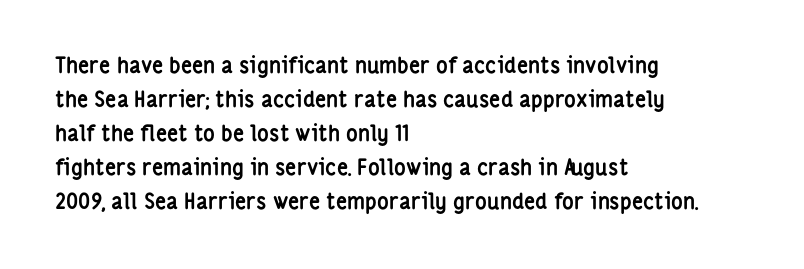
Q: Is the text bold? A: Yes.
Q: Is the text italic (slanted)? A: No, it is upright.
Q: Is the text underlined? A: No.
Q: How is the paragraph aligned? A: Left-aligned.
Q: Is the spacing between letters normal or unusually wide? A: Normal.
Q: Is the spacing between lines tight, normal or loose? A: Normal.
